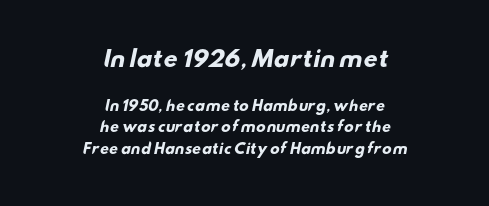
Q: Is the text bold? A: Yes.
Q: Is the text underlined? A: No.
Q: How is the paragraph aligned? A: Centered.
Q: Is the spacing between letters normal or unusually wide? A: Normal.
Q: Is the spacing between lines tight, normal or loose? A: Normal.
Q: Which block of text is set in a larger size, the first (top) or the second (bottom)? A: The first (top) one.
